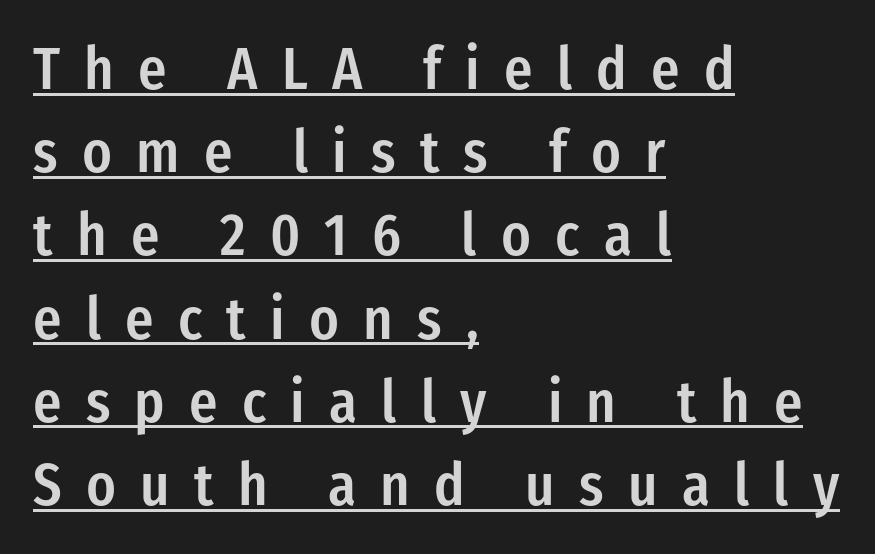
{"serif": "no", "italic": "no", "bold": "semi", "weight": "semibold", "width": "condensed", "stroke_contrast": "low", "x_height": "medium", "monospaced": "no", "underline": "yes", "align": "left", "line_spacing": "normal", "line_spacing_ratio": 1.41, "letter_spacing": "wide", "letter_spacing_em": 0.41, "glyph_px": 59}
